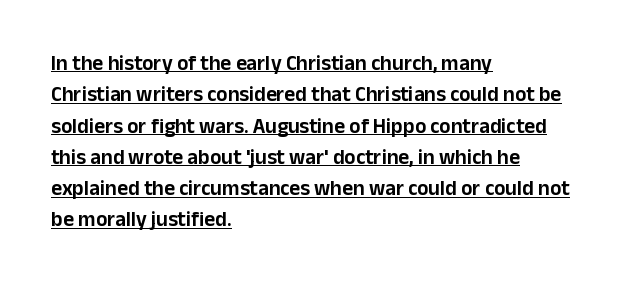
The image shows 21 px text type, upright; set left-aligned, normal line spacing (1.49x), normal letter spacing, underlined.
